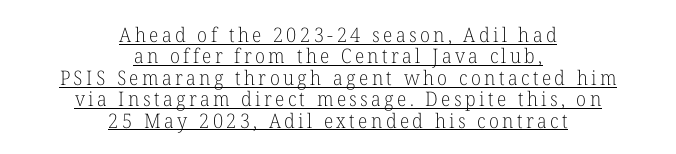
{"italic": "no", "bold": "no", "underline": "yes", "align": "center", "line_spacing": "tight", "line_spacing_ratio": 1.07, "glyph_px": 20}
